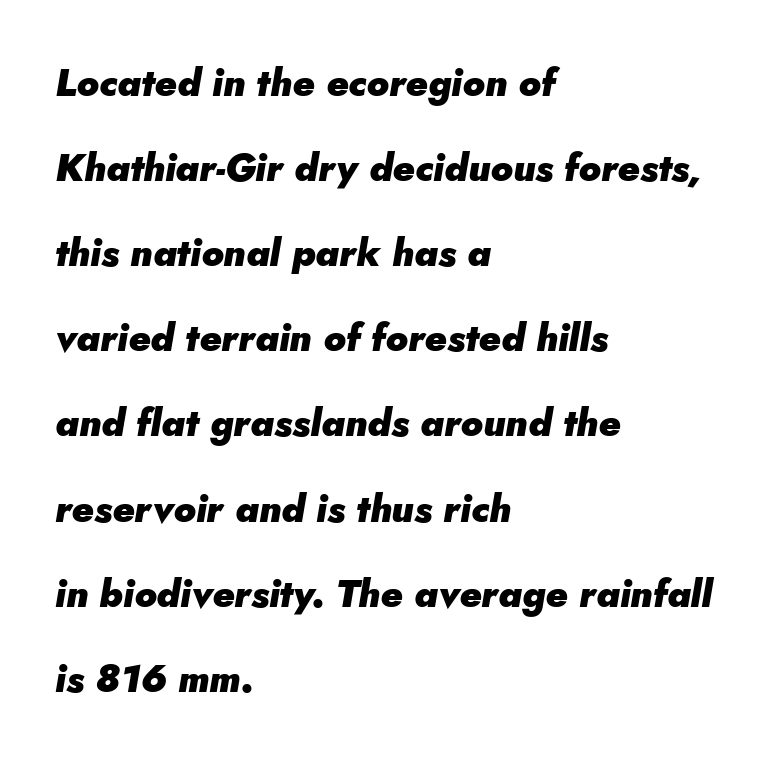
Teacher's note: observe the even left margin — that is flush-left alignment. Nobody touched the tracking dial on this one. A dark, heavy texture on the line: the type is bold. Quick note: underline off. You could not count columns in this text — the font is proportionally spaced. Notice how the stems are inclined rather than vertical — that's the hallmark of italics.
